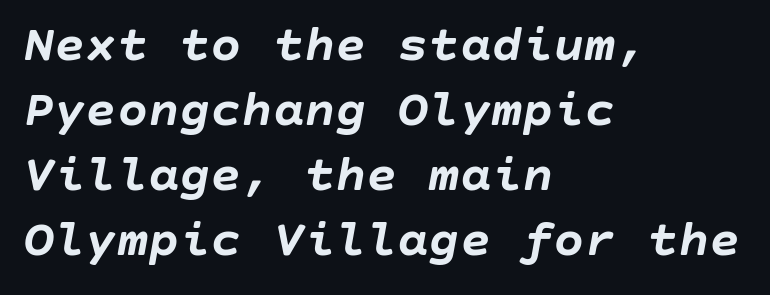
The typesetter chose a ragged-right arrangement here. Compared with typical paragraphs, the rows here are spaced about the same. The zone under the glyphs is completely vacant. The font is running at its bold setting. The gaps between neighbouring characters are ordinary and unremarkable.
